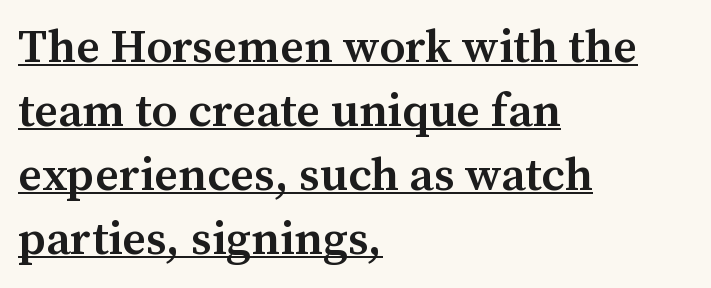
Like a heading marked for emphasis, these lines bear an underscore. Leftover space on each line is placed entirely after the last word. The tracking reads as untouched default to a designer's eye. You could not count columns in this text — the font is proportionally spaced.
